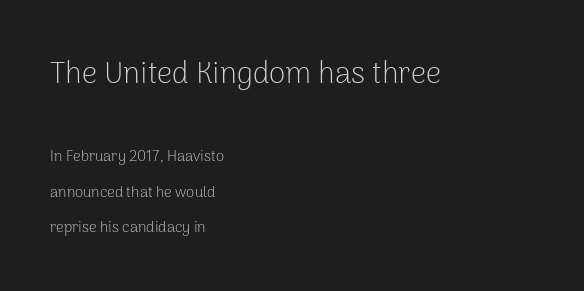
{"serif": "no", "italic": "no", "bold": "no", "weight": "light", "width": "normal", "stroke_contrast": "low", "x_height": "medium", "monospaced": "no", "underline": "no", "align": "left", "line_spacing": "loose", "line_spacing_ratio": 2.35, "letter_spacing": "normal", "letter_spacing_em": 0.0, "larger_block": "first", "size_ratio": 2.0, "glyph_px": 30}
